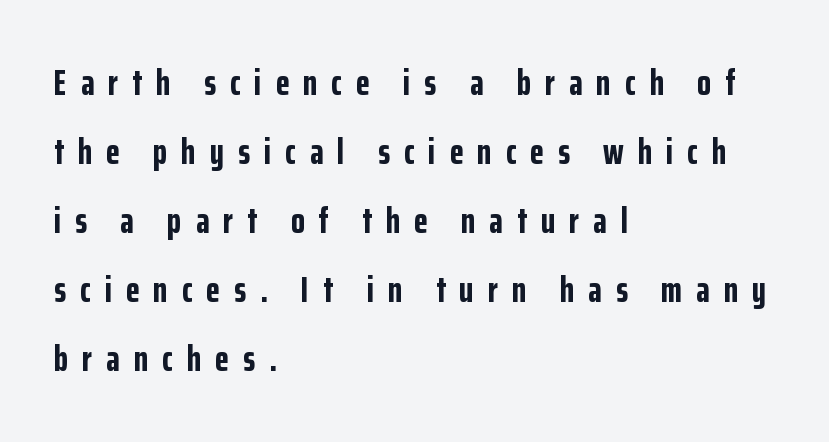
The image shows 36 px bold, condensed sans-serif type, upright; set left-aligned, loose line spacing (1.92x), unusually wide letter spacing (+0.39 em), not underlined; low stroke contrast and a medium x-height.
